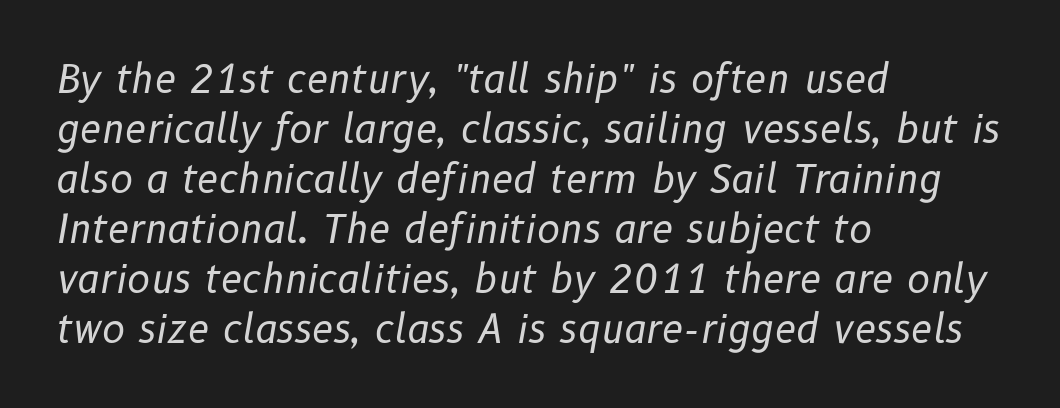
The image shows 39 px regular-weight type, italic (leaning right); set left-aligned, normal line spacing (1.28x), normal letter spacing, not underlined; low stroke contrast and a medium x-height.
